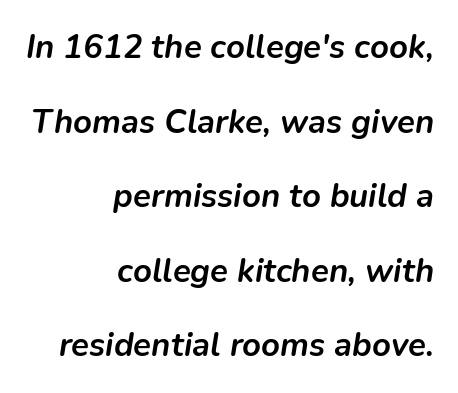
Q: Is the text bold? A: Yes.
Q: Is the text italic (slanted)? A: Yes, it leans right by about 9 degrees.
Q: Is the text underlined? A: No.
Q: How is the paragraph aligned? A: Right-aligned.
Q: Is the spacing between letters normal or unusually wide? A: Normal.
Q: Is the spacing between lines tight, normal or loose? A: Loose.
Q: Width (condensed, normal, or wide)? A: Normal.
Q: Stroke contrast? A: Low.
Q: x-height? A: Medium.
Q: Monospaced? A: No.
